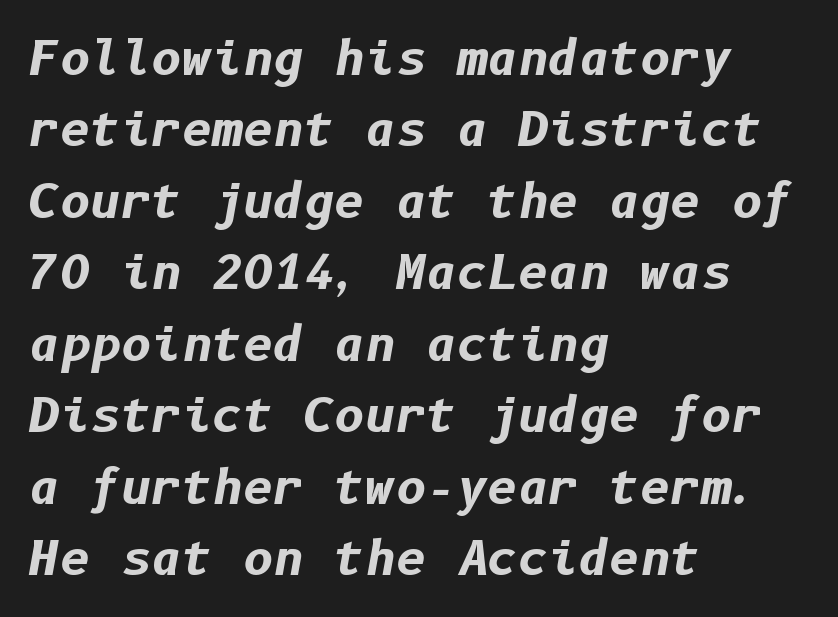
A full-strength bold gives these letters their thick strokes. The compositor pushed each line to the left boundary. The whole block is typeset with a tilt. One glance says typical: line gaps are just what's usual. Check under the words: just untouched page. You could call the tracking neutral — neither tight nor loose.
